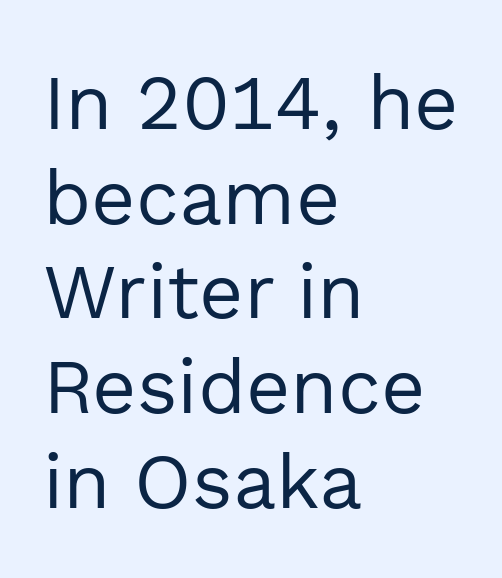
Q: Is the text bold? A: No.
Q: Is the text italic (slanted)? A: No, it is upright.
Q: Is the typeface a serif or a sans-serif typeface? A: Sans-serif.
Q: Is the text underlined? A: No.
Q: How is the paragraph aligned? A: Left-aligned.
Q: Is the spacing between letters normal or unusually wide? A: Normal.
Q: Width (condensed, normal, or wide)? A: Normal.
Q: x-height? A: Medium.
Q: Monospaced? A: No.
